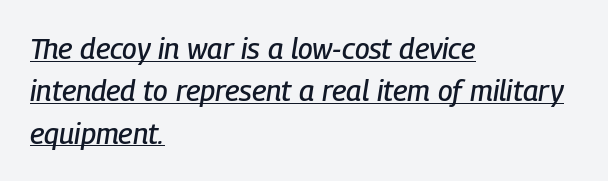
Q: Is the text italic (slanted)? A: Yes, it leans right by about 9 degrees.
Q: Is the text underlined? A: Yes.
Q: How is the paragraph aligned? A: Left-aligned.
Q: Is the spacing between letters normal or unusually wide? A: Normal.
Q: Is the spacing between lines tight, normal or loose? A: Normal.
Q: Width (condensed, normal, or wide)? A: Condensed.
Q: Stroke contrast? A: Low.
Q: x-height? A: Medium.
Q: Monospaced? A: No.
